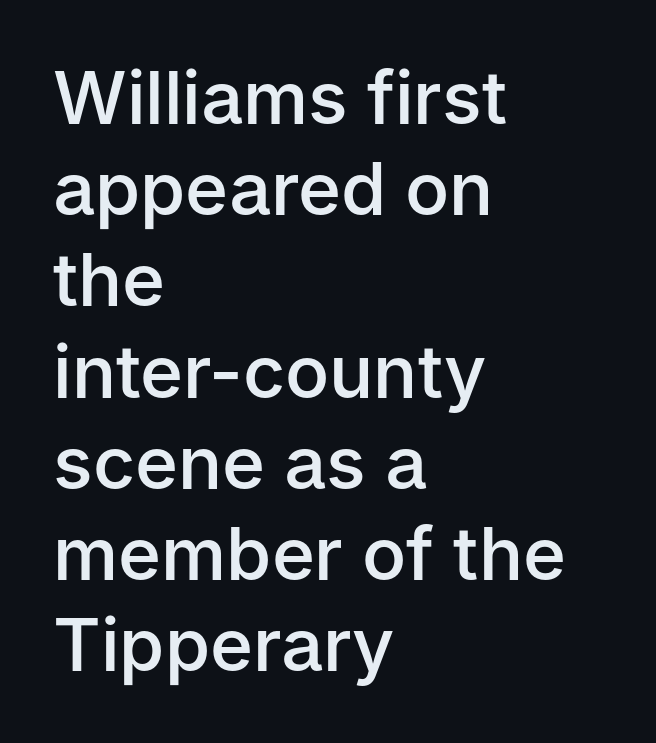
The image shows 73 px semibold sans-serif type, upright; set left-aligned, normal line spacing (1.25x), normal letter spacing, not underlined; low stroke contrast and a medium x-height.
